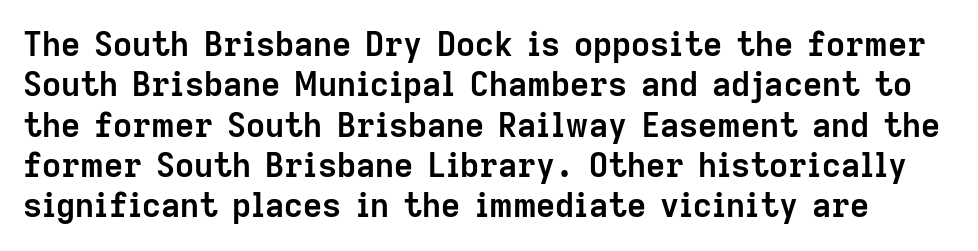
The face used here is proportionally spaced, like ordinary book or web type. Plenty of ink on the page — the face is bold. There is no visible air inserted between adjacent glyphs. Upright lettering throughout. Words float on clear page, feet unadorned.
